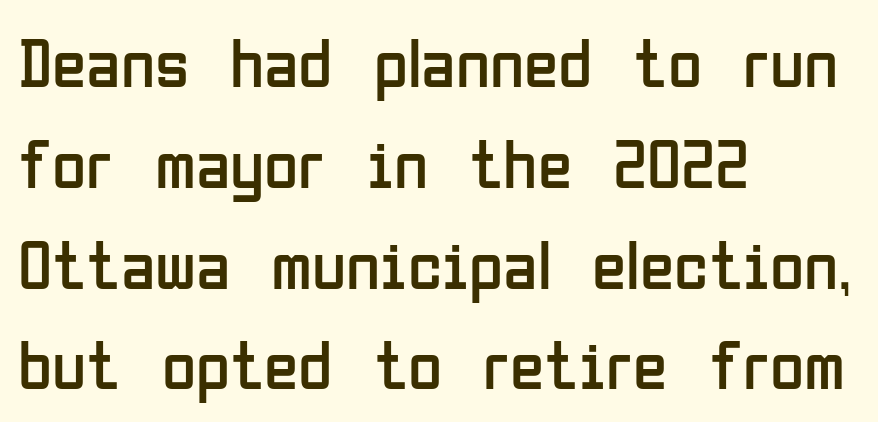
{"serif": "no", "italic": "no", "bold": "no", "weight": "regular", "width": "condensed", "stroke_contrast": "low", "x_height": "medium", "monospaced": "no", "underline": "no", "align": "left", "line_spacing": "normal", "line_spacing_ratio": 1.44, "letter_spacing": "normal", "letter_spacing_em": 0.0, "glyph_px": 70}
